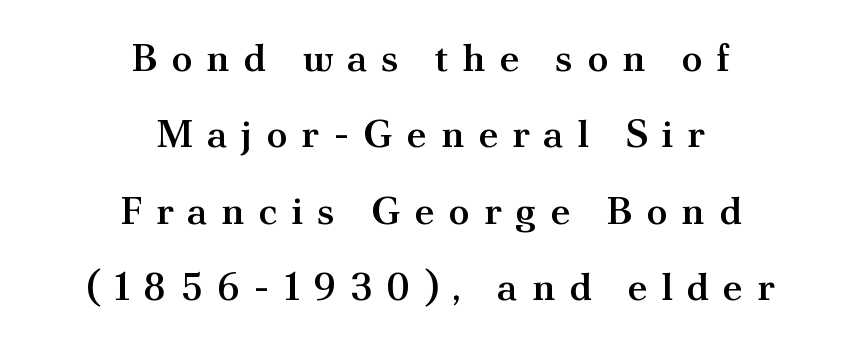
Just letters on the line, the space beneath them empty. Whoever set this chose breathing room over compactness in the vertical rhythm. Does the copy run flush right? No — it is centered line by line. In terms of letterspacing, this is a distinctly airy, spread setting.
